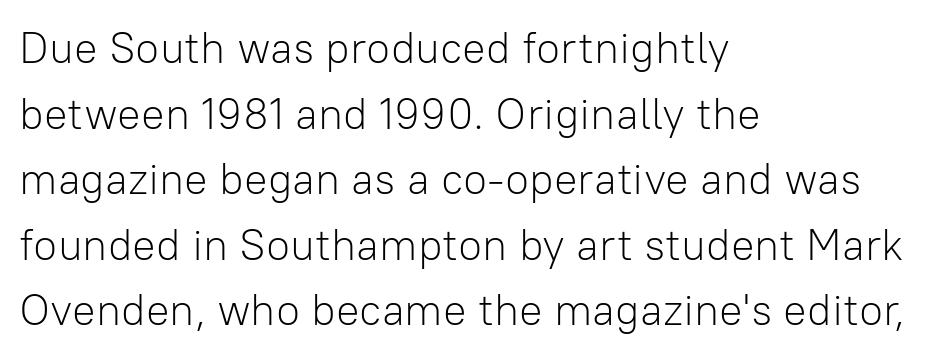
{"serif": "no", "italic": "no", "bold": "no", "weight": "light", "width": "normal", "stroke_contrast": "low", "x_height": "medium", "monospaced": "no", "underline": "no", "align": "left", "line_spacing": "normal", "line_spacing_ratio": 1.49, "letter_spacing": "normal", "letter_spacing_em": 0.0, "glyph_px": 44}
